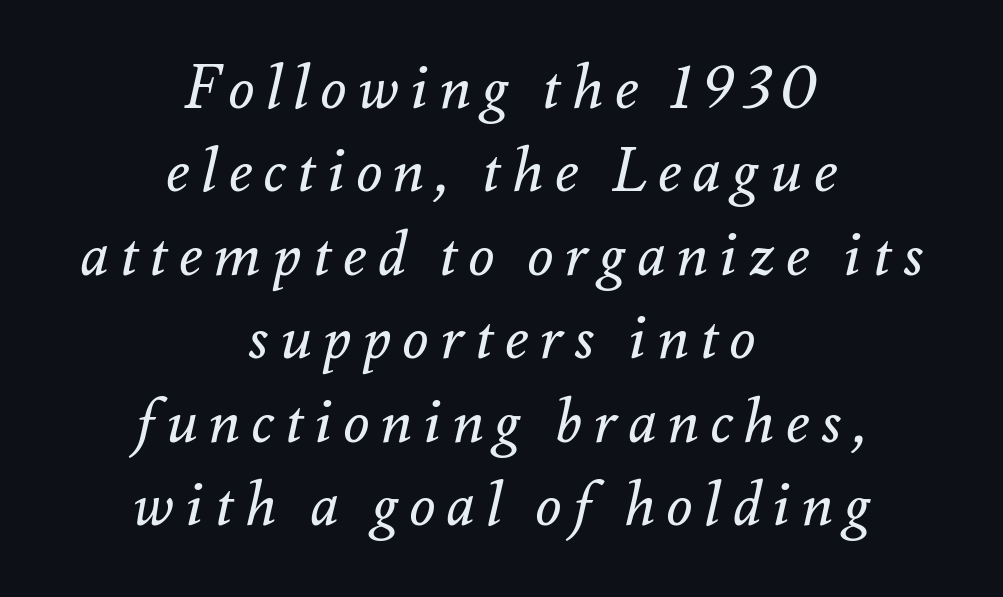
The image shows 60 px regular-weight type, italic (leaning right); set centered, normal line spacing (1.39x), not underlined; medium stroke contrast and a small x-height.
